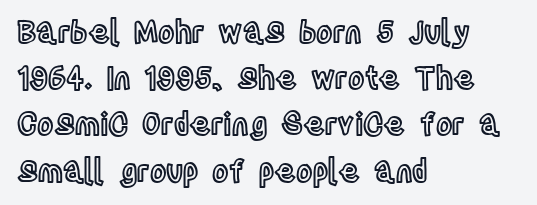
Q: Is the text italic (slanted)? A: No, it is upright.
Q: Is the text underlined? A: No.
Q: How is the paragraph aligned? A: Left-aligned.
Q: Is the spacing between letters normal or unusually wide? A: Normal.
Q: Is the spacing between lines tight, normal or loose? A: Normal.
Q: Width (condensed, normal, or wide)? A: Condensed.
Q: x-height? A: Large.
Q: Monospaced? A: No.
